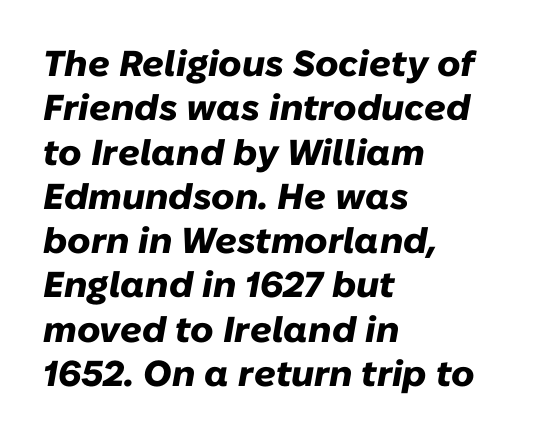
Q: Is the text bold? A: Yes.
Q: Is the text italic (slanted)? A: Yes, it leans right by about 10 degrees.
Q: Is the text underlined? A: No.
Q: How is the paragraph aligned? A: Left-aligned.
Q: Is the spacing between letters normal or unusually wide? A: Normal.
Q: Width (condensed, normal, or wide)? A: Normal.
Q: Stroke contrast? A: Low.
Q: x-height? A: Medium.
Q: Monospaced? A: No.
